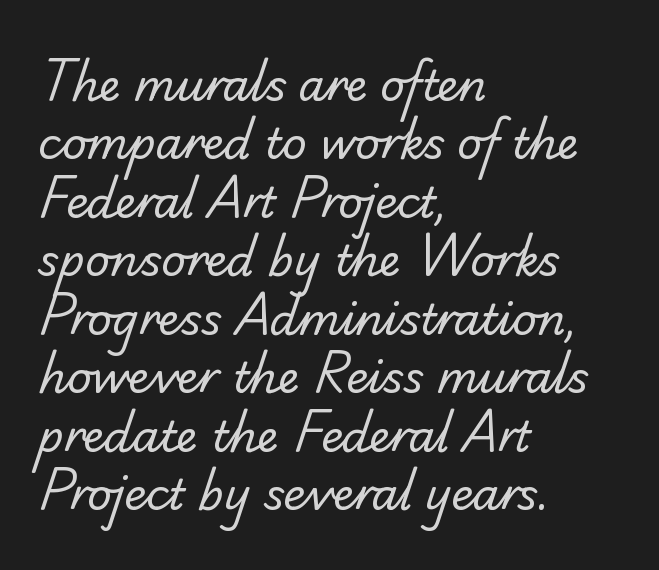
This is not heavy type; no bold has been used. Varying glyph widths throughout — classic text-font behaviour. Look at the tracking — it's just the regular setting, nothing added. Teacher's note: observe the even left margin — that is flush-left alignment.
